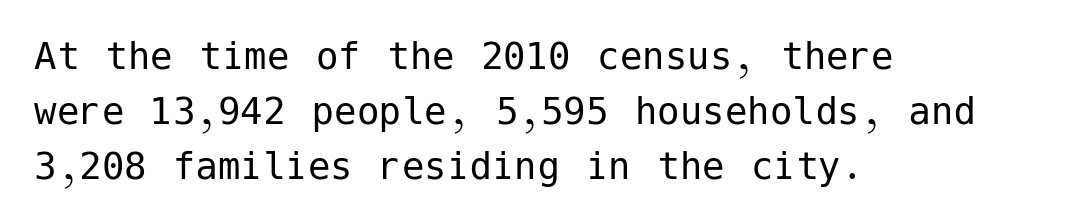
Q: Is the text bold? A: No.
Q: Is the text italic (slanted)? A: No, it is upright.
Q: Is the typeface a serif or a sans-serif typeface? A: Sans-serif.
Q: Is the text underlined? A: No.
Q: How is the paragraph aligned? A: Left-aligned.
Q: Is the spacing between letters normal or unusually wide? A: Normal.
Q: Width (condensed, normal, or wide)? A: Normal.
Q: Stroke contrast? A: Low.
Q: x-height? A: Medium.
